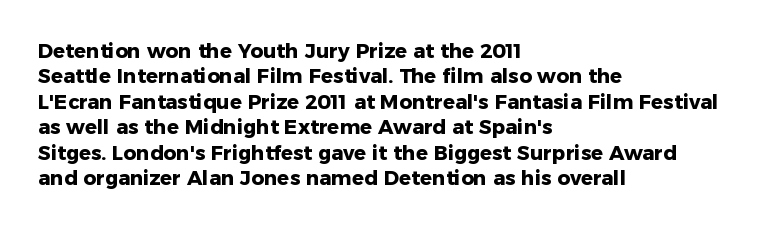
Q: Is the text bold? A: Yes.
Q: Is the text italic (slanted)? A: No, it is upright.
Q: Is the text underlined? A: No.
Q: How is the paragraph aligned? A: Left-aligned.
Q: Is the spacing between letters normal or unusually wide? A: Normal.
Q: Is the spacing between lines tight, normal or loose? A: Normal.
